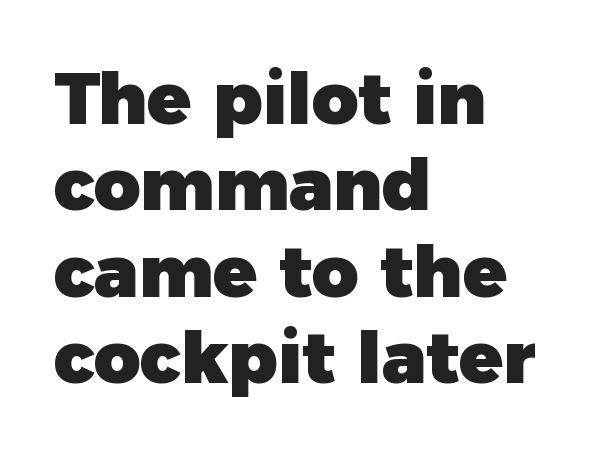
The image shows 72 px heavy sans-serif type, upright; set left-aligned, line spacing 1.2x, normal letter spacing, not underlined; low stroke contrast and a medium x-height.
